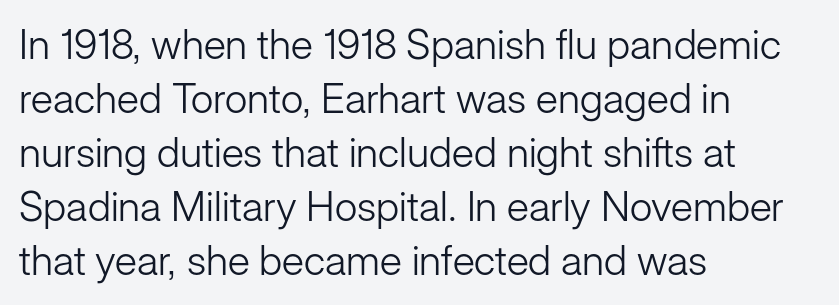
The image shows 41 px light sans-serif type, upright; set left-aligned, normal line spacing (1.32x), normal letter spacing, not underlined; low stroke contrast and a medium x-height.
